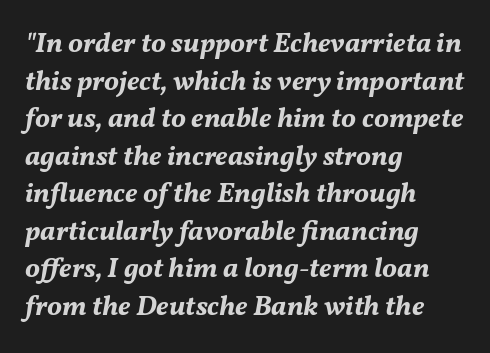
The image shows 28 px bold type, italic (leaning right); set left-aligned, normal line spacing (1.34x), normal letter spacing, not underlined; medium stroke contrast and a medium x-height.
